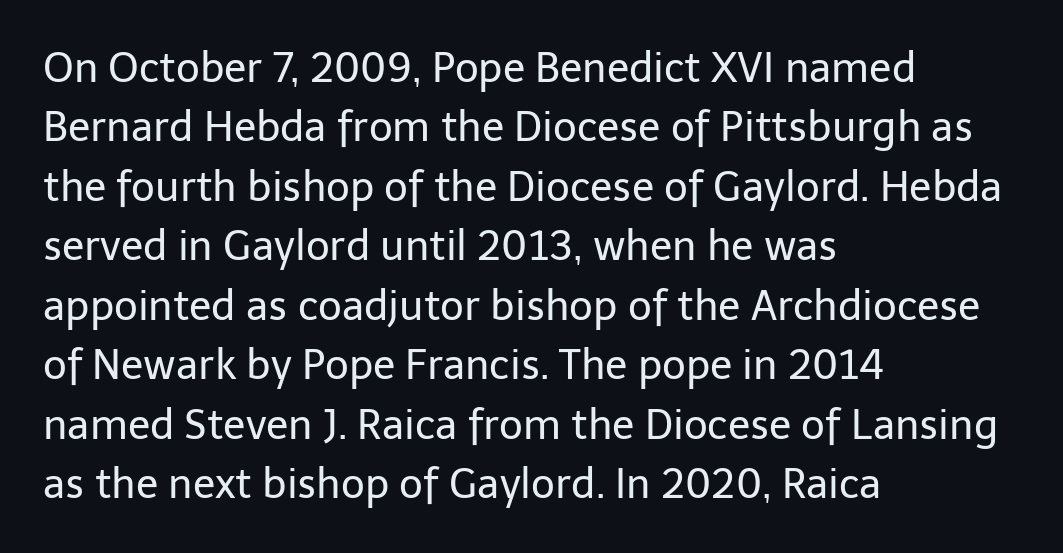
Default kerning and tracking; the words read as compact shapes. The rows are spaced the way most documents space them. The strip under each line holds only bare page. The passage shown is typed in a proportional face where columns would drift.
